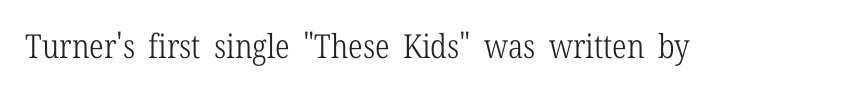
{"serif": "yes", "italic": "no", "bold": "no", "weight": "light", "width": "condensed", "stroke_contrast": "low", "x_height": "medium", "monospaced": "no", "underline": "no", "letter_spacing": "normal", "letter_spacing_em": 0.0, "glyph_px": 33}
